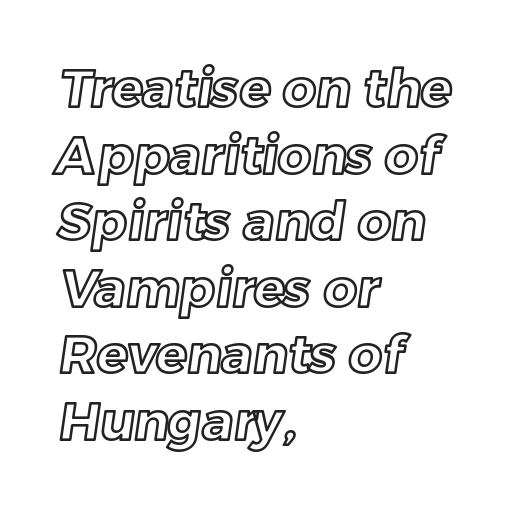
{"width": "normal", "x_height": "medium", "monospaced": "no", "underline": "no", "align": "left", "line_spacing": "normal", "line_spacing_ratio": 1.28, "letter_spacing": "normal", "letter_spacing_em": 0.0, "glyph_px": 52}
